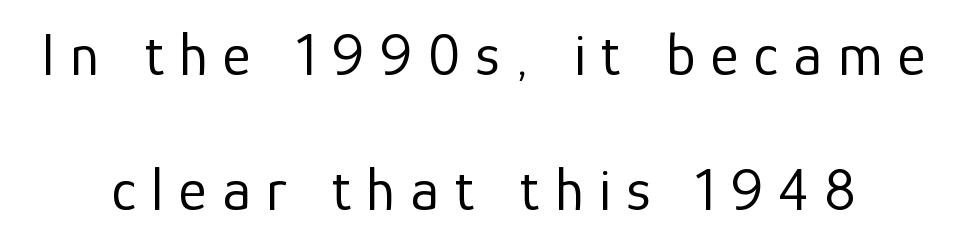
Q: Is the text bold? A: No.
Q: Is the text italic (slanted)? A: No, it is upright.
Q: Is the typeface a serif or a sans-serif typeface? A: Sans-serif.
Q: Is the text underlined? A: No.
Q: Is the spacing between letters normal or unusually wide? A: Unusually wide.
Q: Is the spacing between lines tight, normal or loose? A: Loose.
Q: Width (condensed, normal, or wide)? A: Normal.
Q: Stroke contrast? A: Low.
Q: x-height? A: Medium.
Q: Monospaced? A: No.
